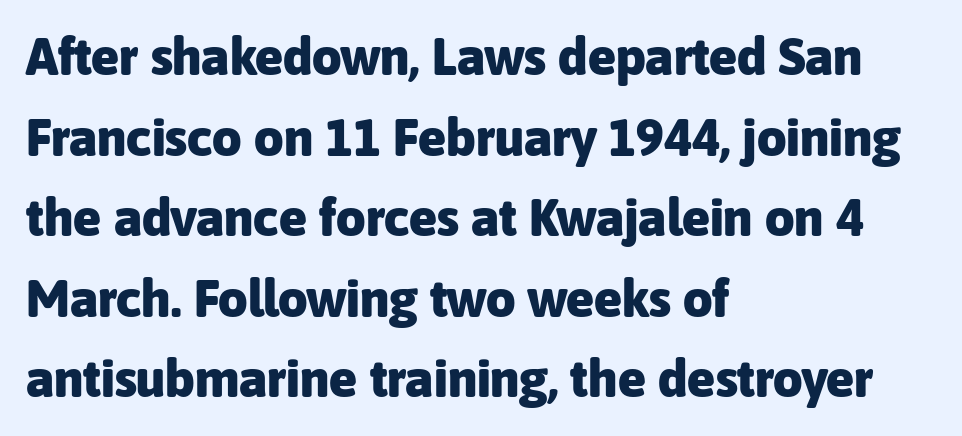
Q: Is the text bold? A: Yes.
Q: Is the text italic (slanted)? A: No, it is upright.
Q: Is the typeface a serif or a sans-serif typeface? A: Sans-serif.
Q: Is the text underlined? A: No.
Q: How is the paragraph aligned? A: Left-aligned.
Q: Is the spacing between letters normal or unusually wide? A: Normal.
Q: Is the spacing between lines tight, normal or loose? A: Normal.
Q: Width (condensed, normal, or wide)? A: Normal.
Q: Stroke contrast? A: Low.
Q: x-height? A: Medium.
Q: Monospaced? A: No.
